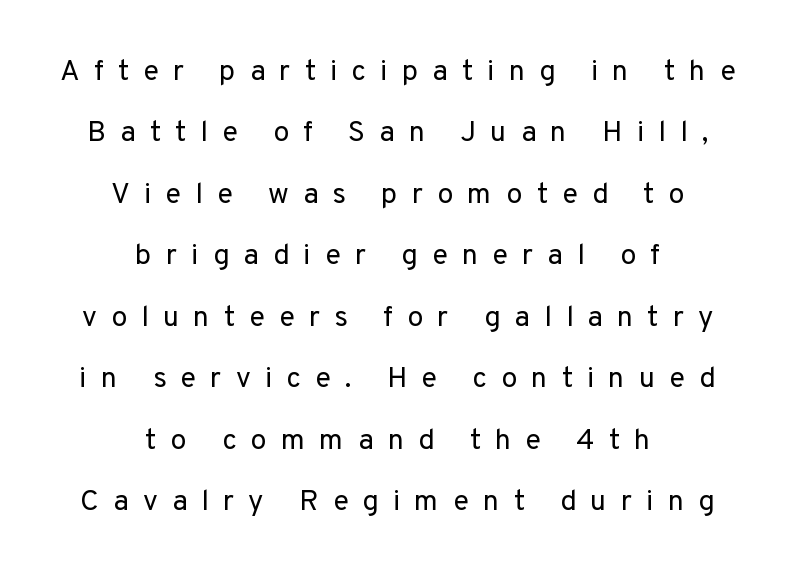
Character widths vary here, with narrow letters taking less room than wide ones. It's the straight-up-and-down kind of type. No letter is thick-stroked: the sample isn't bold. Neither beginnings nor endings align; midpoints do. Interline gaps are noticeably wide in this sample. Grotesque or geometric, the face here clearly has no serifs.
